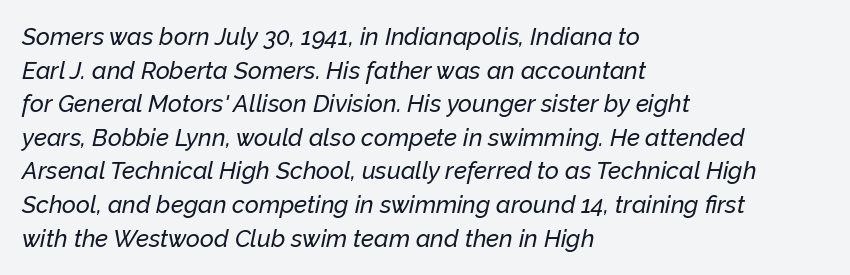
Q: Is the text italic (slanted)? A: Yes, it leans right by about 12 degrees.
Q: Is the text underlined? A: No.
Q: How is the paragraph aligned? A: Left-aligned.
Q: Is the spacing between letters normal or unusually wide? A: Normal.
Q: Is the spacing between lines tight, normal or loose? A: Normal.
